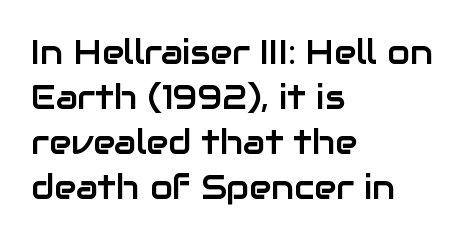
The image shows 33 px sans-serif type, upright; set left-aligned, normal line spacing (1.36x), normal letter spacing, not underlined; low stroke contrast and a medium x-height.
